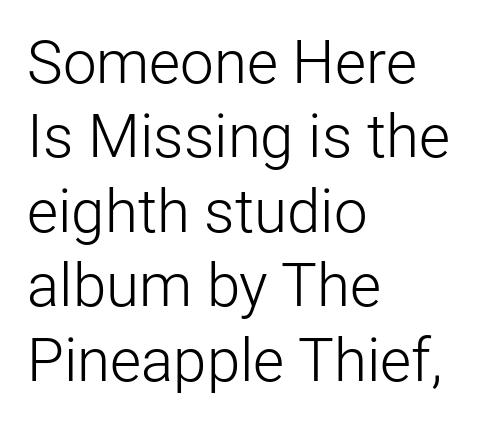
The image shows 60 px light sans-serif type, upright; set left-aligned, line spacing 1.24x, normal letter spacing, not underlined; low stroke contrast and a medium x-height.
